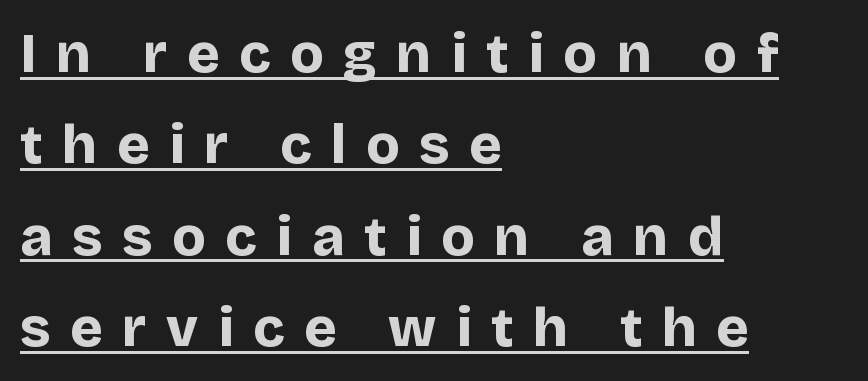
The image shows 55 px bold sans-serif type, upright; set left-aligned, normal line spacing (1.66x), unusually wide letter spacing (+0.36 em), underlined; low stroke contrast and a large x-height.
